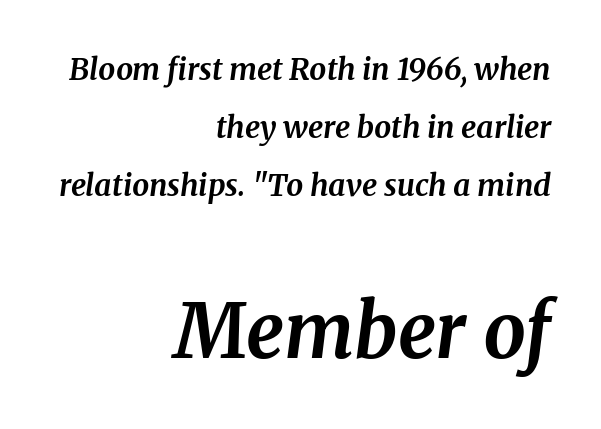
Q: Is the text bold? A: Yes.
Q: Is the text italic (slanted)? A: Yes, it leans right by about 8 degrees.
Q: Is the typeface a serif or a sans-serif typeface? A: Serif.
Q: Is the text underlined? A: No.
Q: How is the paragraph aligned? A: Right-aligned.
Q: Is the spacing between letters normal or unusually wide? A: Normal.
Q: Is the spacing between lines tight, normal or loose? A: Loose.
Q: Which block of text is set in a larger size, the first (top) or the second (bottom)? A: The second (bottom) one.
Q: Width (condensed, normal, or wide)? A: Normal.
Q: Stroke contrast? A: Medium.
Q: x-height? A: Medium.
Q: Monospaced? A: No.
